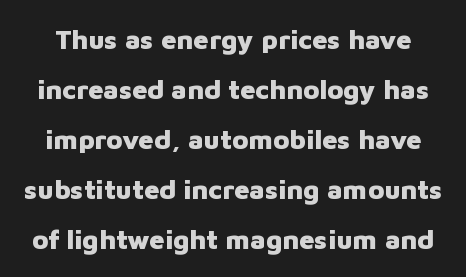
Q: Is the text bold? A: Yes.
Q: Is the text italic (slanted)? A: No, it is upright.
Q: Is the text underlined? A: No.
Q: Is the spacing between letters normal or unusually wide? A: Normal.
